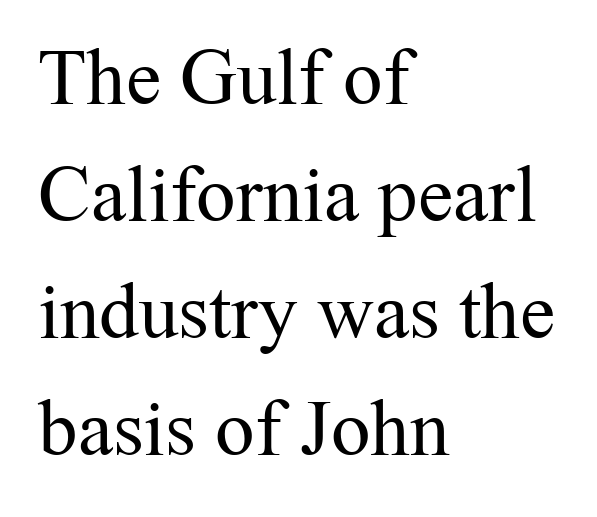
Q: Is the text bold? A: No.
Q: Is the text italic (slanted)? A: No, it is upright.
Q: Is the typeface a serif or a sans-serif typeface? A: Serif.
Q: Is the text underlined? A: No.
Q: How is the paragraph aligned? A: Left-aligned.
Q: Is the spacing between letters normal or unusually wide? A: Normal.
Q: Is the spacing between lines tight, normal or loose? A: Normal.
Q: Width (condensed, normal, or wide)? A: Normal.
Q: Stroke contrast? A: Medium.
Q: x-height? A: Medium.
Q: Monospaced? A: No.
